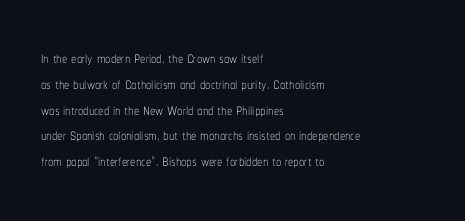
{"italic": "no", "bold": "no", "underline": "no", "align": "left", "line_spacing_ratio": 1.23, "letter_spacing": "normal", "letter_spacing_em": 0.0, "glyph_px": 21}
